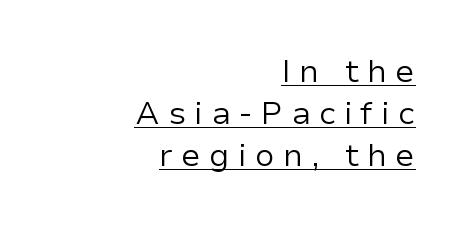
Q: Is the text bold? A: No.
Q: Is the text italic (slanted)? A: No, it is upright.
Q: Is the typeface a serif or a sans-serif typeface? A: Sans-serif.
Q: Is the text underlined? A: Yes.
Q: How is the paragraph aligned? A: Right-aligned.
Q: Is the spacing between letters normal or unusually wide? A: Unusually wide.
Q: Is the spacing between lines tight, normal or loose? A: Normal.
Q: Width (condensed, normal, or wide)? A: Normal.
Q: Stroke contrast? A: Low.
Q: x-height? A: Medium.
Q: Monospaced? A: No.
